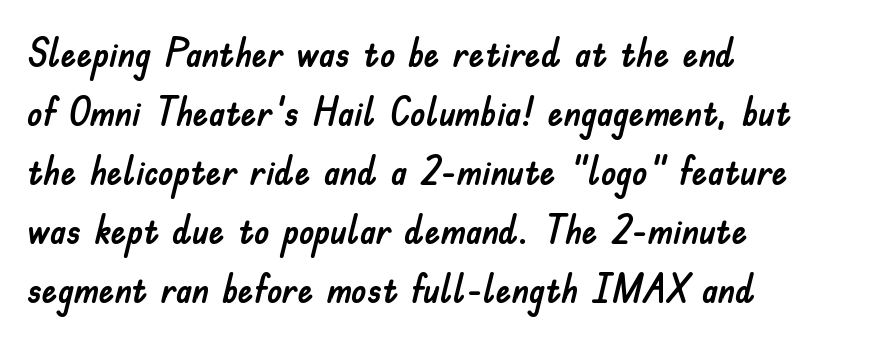
Q: Is the text italic (slanted)? A: Yes.
Q: Is the typeface a serif or a sans-serif typeface? A: Sans-serif.
Q: Is the text underlined? A: No.
Q: How is the paragraph aligned? A: Left-aligned.
Q: Is the spacing between letters normal or unusually wide? A: Normal.
Q: Is the spacing between lines tight, normal or loose? A: Normal.
Q: Width (condensed, normal, or wide)? A: Normal.
Q: Stroke contrast? A: Low.
Q: x-height? A: Small.
Q: Monospaced? A: No.
